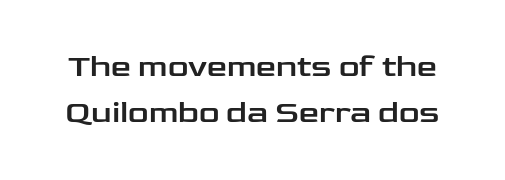
The image shows 32 px wide sans-serif type, upright; set normal line spacing (1.45x), normal letter spacing, not underlined; low stroke contrast and a medium x-height.
